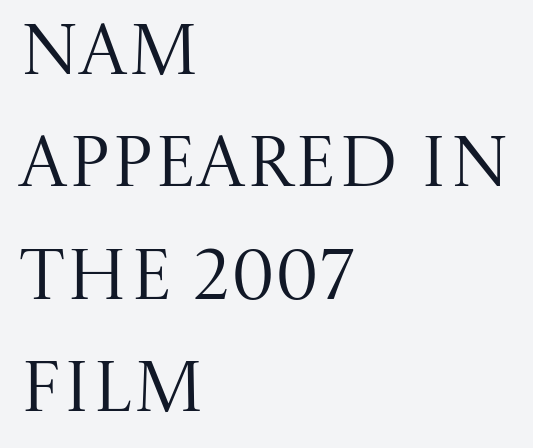
{"serif": "yes", "italic": "no", "bold": "no", "weight": "regular", "width": "normal", "stroke_contrast": "medium", "x_height": "large", "monospaced": "no", "underline": "no", "align": "left", "line_spacing": "normal", "line_spacing_ratio": 1.56, "letter_spacing": "normal", "letter_spacing_em": 0.0, "glyph_px": 72}
